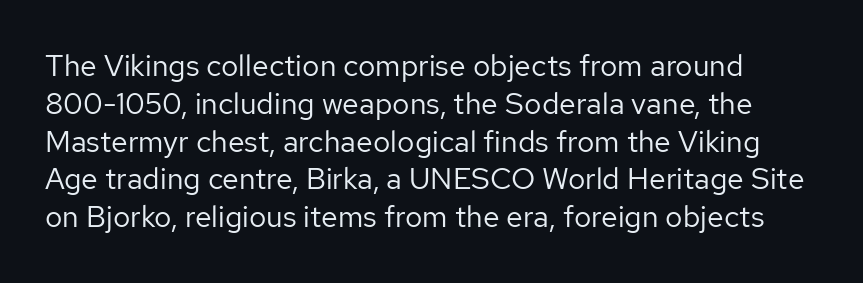
The image shows 30 px regular-weight sans-serif type, upright; set normal line spacing (1.26x), normal letter spacing, not underlined; low stroke contrast and a medium x-height.
